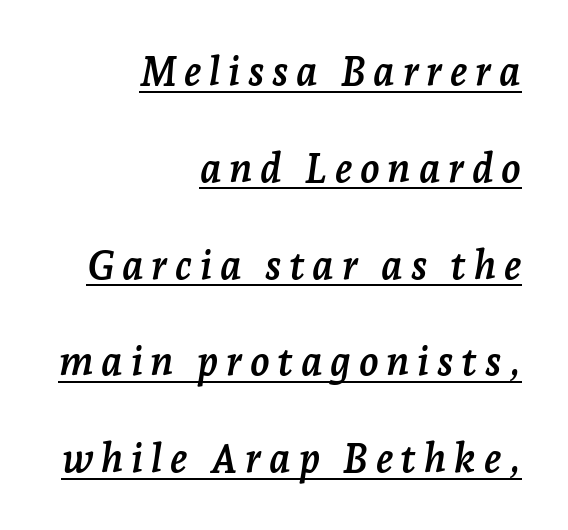
Q: Is the text bold? A: Yes.
Q: Is the text italic (slanted)? A: Yes, it leans right by about 7 degrees.
Q: Is the typeface a serif or a sans-serif typeface? A: Serif.
Q: Is the text underlined? A: Yes.
Q: How is the paragraph aligned? A: Right-aligned.
Q: Is the spacing between lines tight, normal or loose? A: Loose.
Q: Width (condensed, normal, or wide)? A: Normal.
Q: Stroke contrast? A: Low.
Q: x-height? A: Medium.
Q: Monospaced? A: No.
